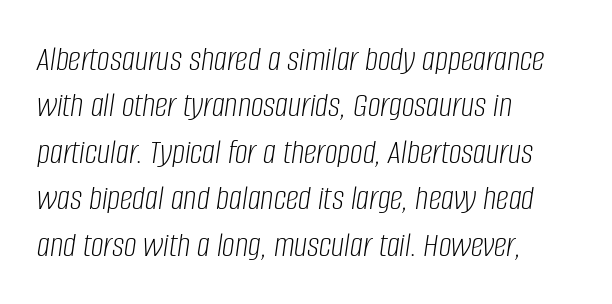
Clear beneath every line of the passage. How would I describe the line gaps? Plain and ordinary. Character widths vary here, with narrow letters taking less room than wide ones. The axis of the letterforms is tilted away from vertical. Notice how the passage keeps a crisp vertical edge on the left only.
